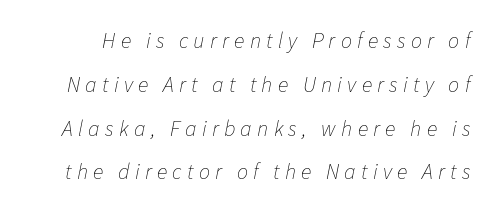
The tracking jumps out immediately: characters are airy and widely separated. Caption: face not bold, strokes unweighted. It's the slanting kind of type. The string is rendered with underlining switched off. Loosely led — the rows are spread out.
